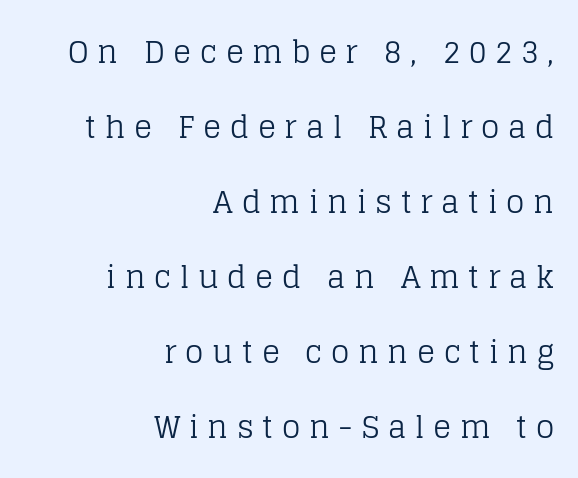
{"serif": "yes", "italic": "no", "bold": "no", "weight": "regular", "width": "normal", "stroke_contrast": "low", "x_height": "large", "monospaced": "no", "underline": "no", "align": "right", "line_spacing": "loose", "line_spacing_ratio": 2.5, "letter_spacing": "wide", "letter_spacing_em": 0.29, "glyph_px": 30}
